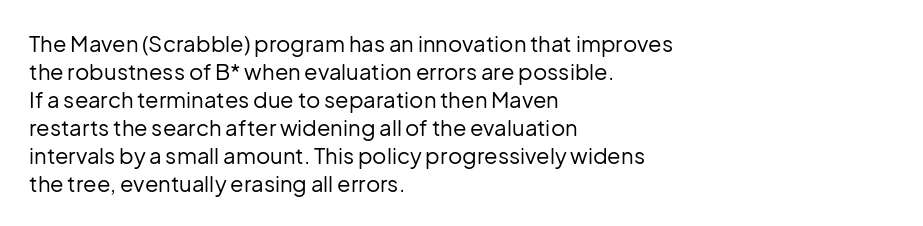
{"italic": "no", "bold": "no", "underline": "no", "align": "left", "line_spacing": "normal", "line_spacing_ratio": 1.27, "letter_spacing": "normal", "letter_spacing_em": 0.0, "glyph_px": 22}
